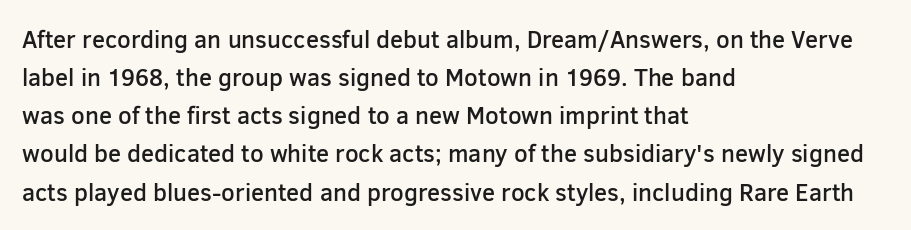
The image shows 24 px text type, upright; set left-aligned, normal line spacing (1.59x), normal letter spacing, not underlined.
